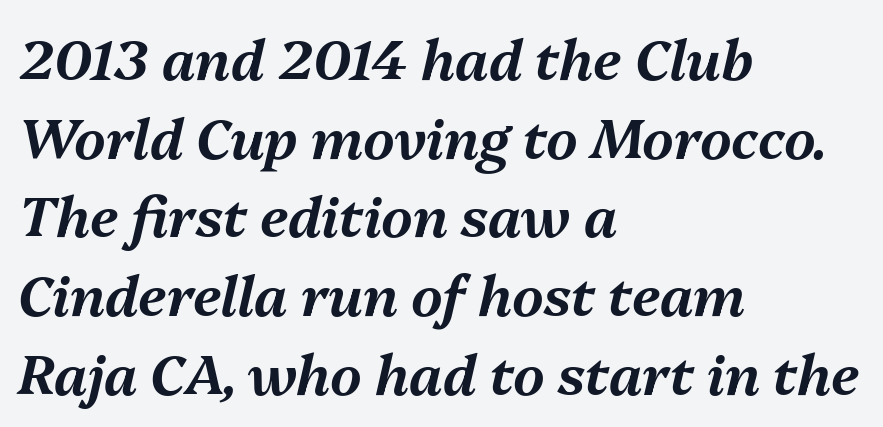
{"italic": "yes", "lean": "right", "slant_degrees": 13, "width": "normal", "stroke_contrast": "medium", "x_height": "medium", "monospaced": "no", "underline": "no", "align": "left", "line_spacing": "normal", "line_spacing_ratio": 1.43, "letter_spacing": "normal", "letter_spacing_em": 0.0, "glyph_px": 55}
